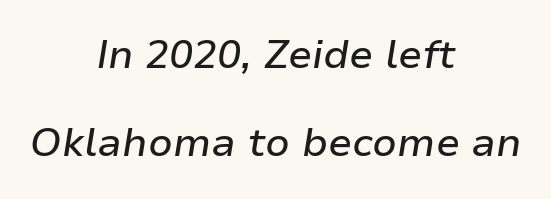
These lines were composed using italics. Is there much room between lines? Yes — plenty of vertical air separates them. Horizontal alignment here is central, giving a formal, balanced look. Beneath every word, the page is bare. There is no visible air inserted between adjacent glyphs. You could not count columns in this text — the font is proportionally spaced.
